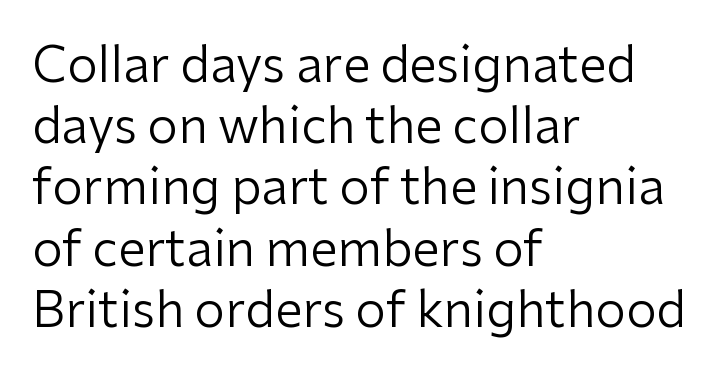
Horizontally, the lines are justified to the leading edge only. Serifs: no, the terminals of the letterforms are clean. The type sits square on the baseline with zero lean. The face used here is proportionally spaced, like ordinary book or web type. A light-to-regular cut is what we see here.
